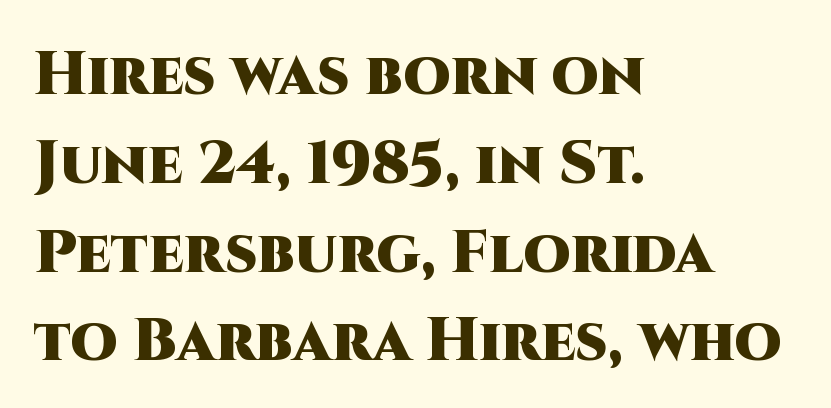
Is the block centered? No — it sits flush against the left margin. A bare baseline throughout the passage. The gaps between neighbouring characters are ordinary and unremarkable. Character widths vary here, with narrow letters taking less room than wide ones.
